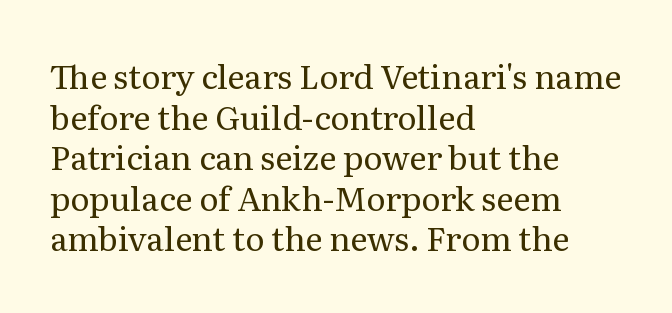
{"serif": "yes", "italic": "no", "bold": "no", "weight": "regular", "width": "normal", "stroke_contrast": "medium", "x_height": "medium", "monospaced": "no", "underline": "no", "align": "left", "line_spacing_ratio": 1.23, "letter_spacing": "normal", "letter_spacing_em": 0.0, "glyph_px": 33}
